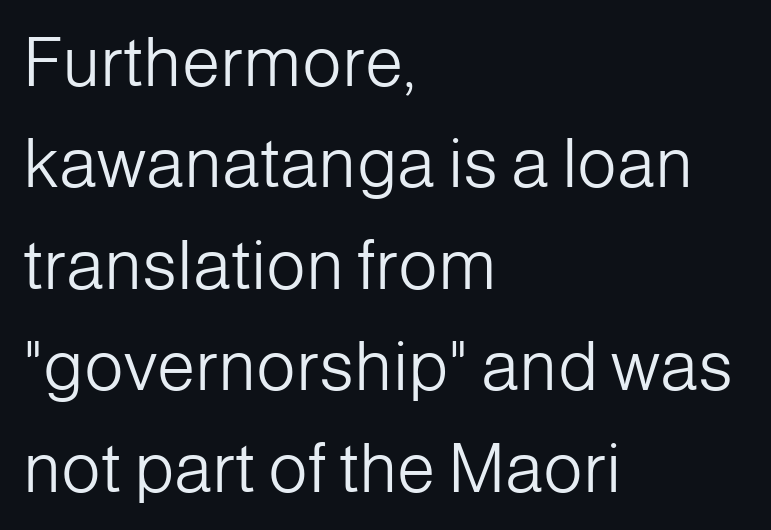
{"serif": "no", "italic": "no", "bold": "no", "weight": "light", "width": "normal", "stroke_contrast": "low", "x_height": "medium", "monospaced": "no", "underline": "no", "align": "left", "line_spacing": "normal", "line_spacing_ratio": 1.47, "letter_spacing": "normal", "letter_spacing_em": 0.0, "glyph_px": 69}
